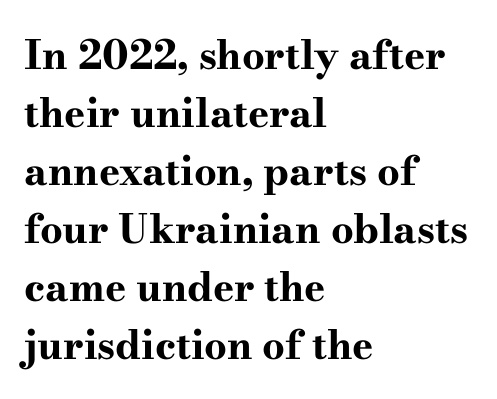
Q: Is the text bold? A: Yes.
Q: Is the text italic (slanted)? A: No, it is upright.
Q: Is the typeface a serif or a sans-serif typeface? A: Serif.
Q: Is the text underlined? A: No.
Q: How is the paragraph aligned? A: Left-aligned.
Q: Is the spacing between letters normal or unusually wide? A: Normal.
Q: Is the spacing between lines tight, normal or loose? A: Normal.
Q: Width (condensed, normal, or wide)? A: Wide.
Q: Stroke contrast? A: High.
Q: x-height? A: Small.
Q: Monospaced? A: No.
